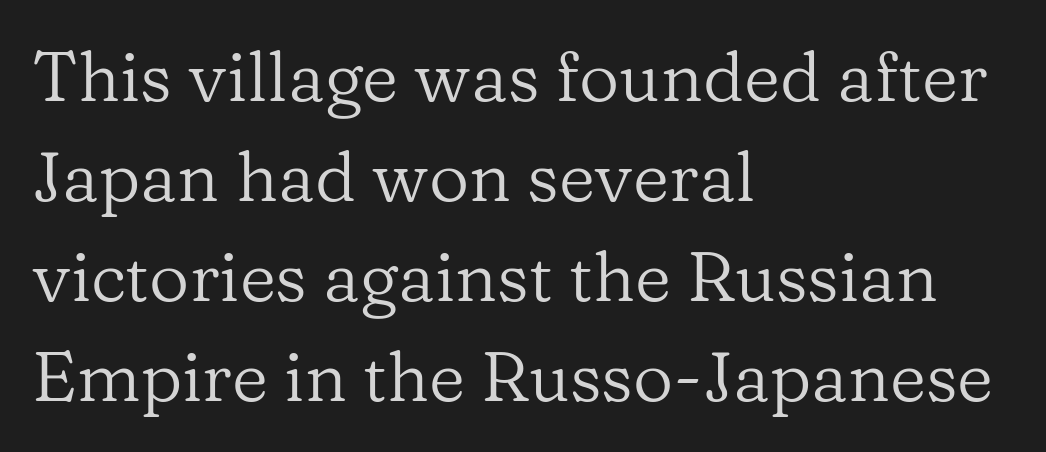
Q: Is the text bold? A: No.
Q: Is the text italic (slanted)? A: No, it is upright.
Q: Is the typeface a serif or a sans-serif typeface? A: Serif.
Q: Is the text underlined? A: No.
Q: How is the paragraph aligned? A: Left-aligned.
Q: Is the spacing between letters normal or unusually wide? A: Normal.
Q: Is the spacing between lines tight, normal or loose? A: Normal.
Q: Width (condensed, normal, or wide)? A: Normal.
Q: Stroke contrast? A: Low.
Q: x-height? A: Medium.
Q: Monospaced? A: No.
